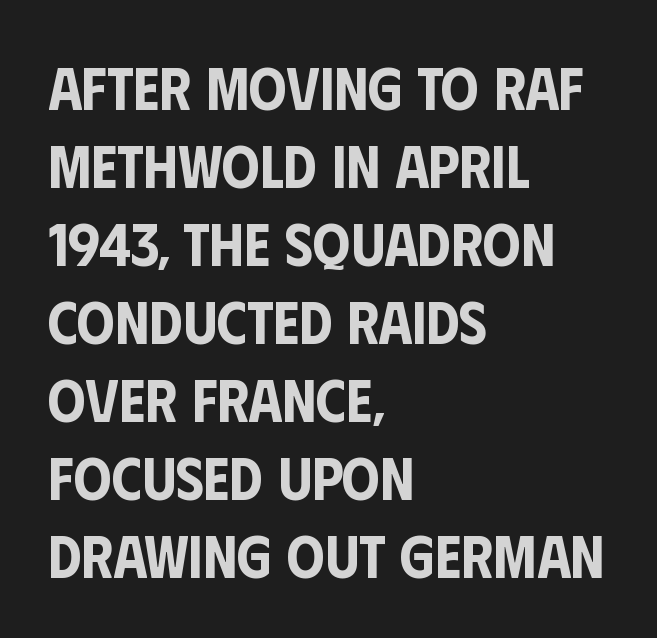
Honestly, the letter spacing is just normal — you wouldn't notice it. The rendering uses natural spacing where letterforms have individual widths. The letters stand upright; this is a roman face. Grotesque or geometric, the face here clearly has no serifs. These lines stack with their left ends in a neat column. Anything drawn beneath the words? Only blank space.
